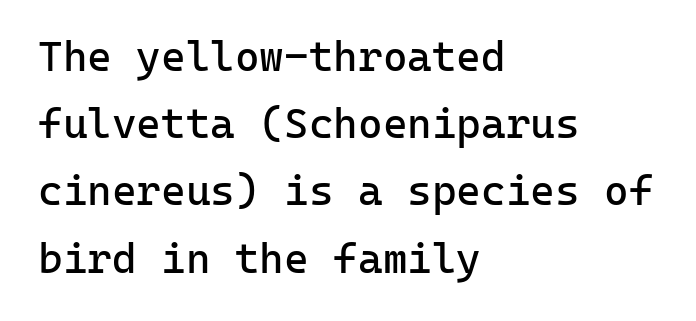
The designer went with a sans here, leaving each stem footless. Note the uniform advance width — an 'i' takes as much space as an 'm'. The type sits square on the baseline with zero lean. The glyphs are unaccompanied by any horizontal stroke below them. Each word holds together tightly as a unit, with standard inter-letter gaps.
